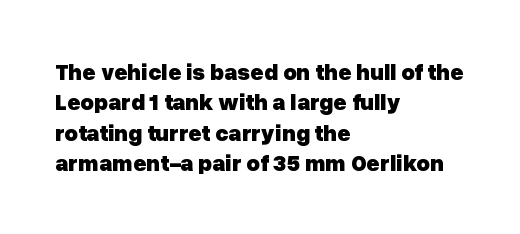
The image shows 23 px bold type, upright; set left-aligned, normal line spacing (1.32x), normal letter spacing, not underlined.
